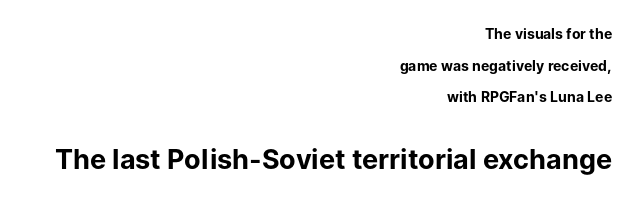
The image shows 27 px bold type, upright; set right-aligned, loose line spacing (2.26x), normal letter spacing, not underlined; the second (bottom) block is 1.93x larger.
